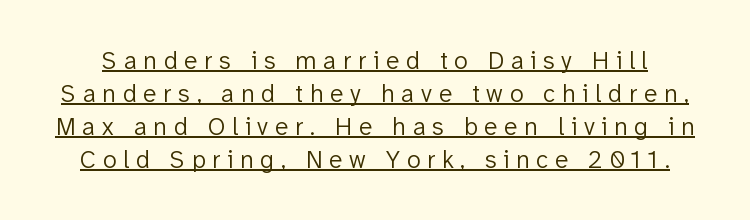
The image shows 25 px text type, upright; set normal line spacing (1.32x), unusually wide letter spacing (+0.27 em), underlined.
